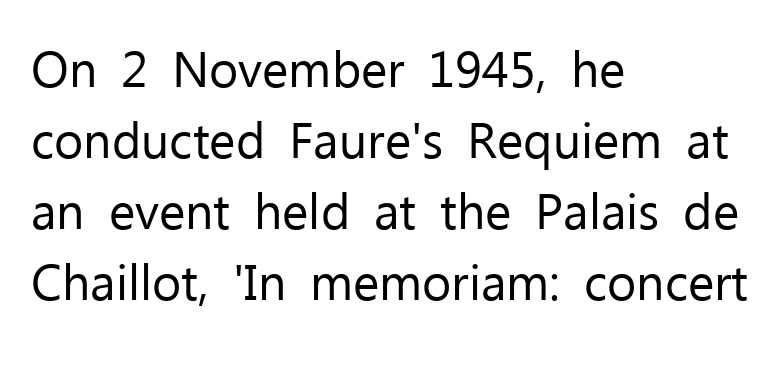
Q: Is the text bold? A: No.
Q: Is the text italic (slanted)? A: No, it is upright.
Q: Is the typeface a serif or a sans-serif typeface? A: Sans-serif.
Q: Is the text underlined? A: No.
Q: How is the paragraph aligned? A: Left-aligned.
Q: Is the spacing between letters normal or unusually wide? A: Normal.
Q: Is the spacing between lines tight, normal or loose? A: Normal.
Q: Width (condensed, normal, or wide)? A: Normal.
Q: Stroke contrast? A: Low.
Q: x-height? A: Medium.
Q: Monospaced? A: No.
